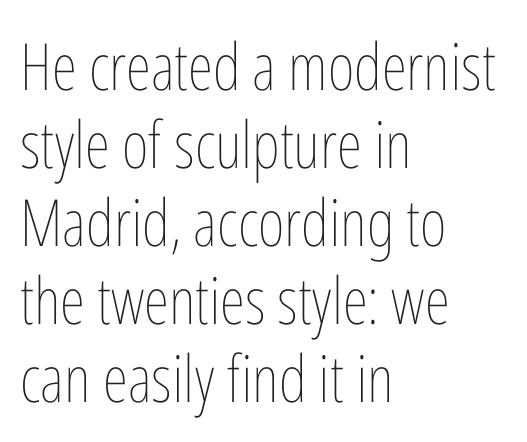
Quick note: not italic, upright. Short and long lines alike share a common starting point at left. Underlining? Definitely not there. These lines are rendered in a variable-pitch font. A light-to-regular cut is what we see here.
